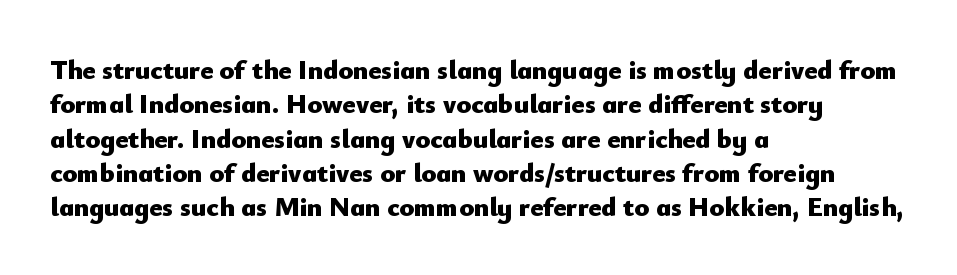
The image shows 27 px bold type, upright; set left-aligned, normal line spacing (1.27x), normal letter spacing, not underlined.
